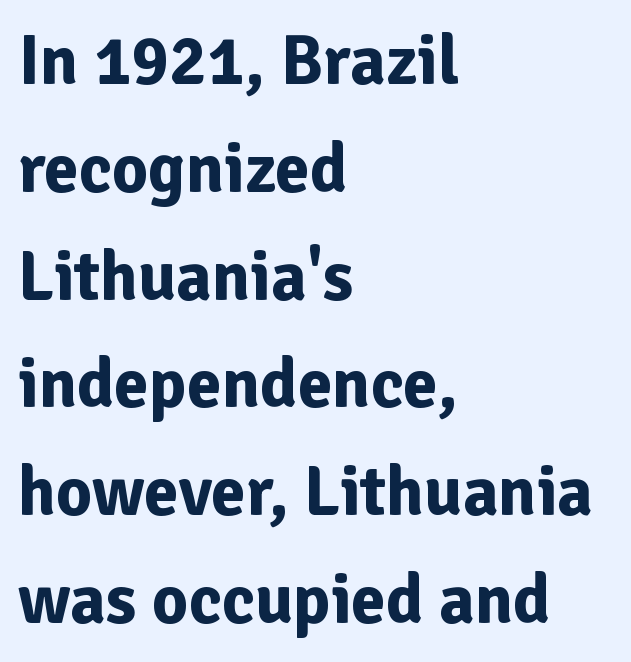
The image shows 70 px bold sans-serif type, upright; set left-aligned, normal line spacing (1.54x), normal letter spacing, not underlined; low stroke contrast and a medium x-height.
